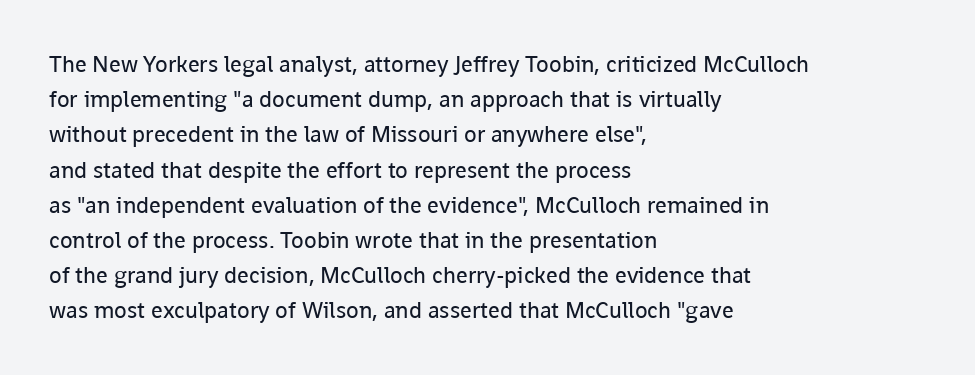
Q: Is the text bold? A: No.
Q: Is the text italic (slanted)? A: No, it is upright.
Q: Is the text underlined? A: No.
Q: How is the paragraph aligned? A: Left-aligned.
Q: Is the spacing between letters normal or unusually wide? A: Normal.
Q: Is the spacing between lines tight, normal or loose? A: Normal.
